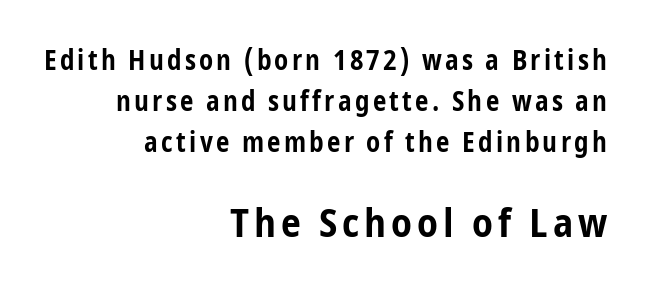
The image shows 40 px bold, condensed sans-serif type, upright; set right-aligned, normal line spacing (1.51x), not underlined; the second (bottom) block is 1.48x larger; low stroke contrast and a medium x-height.
